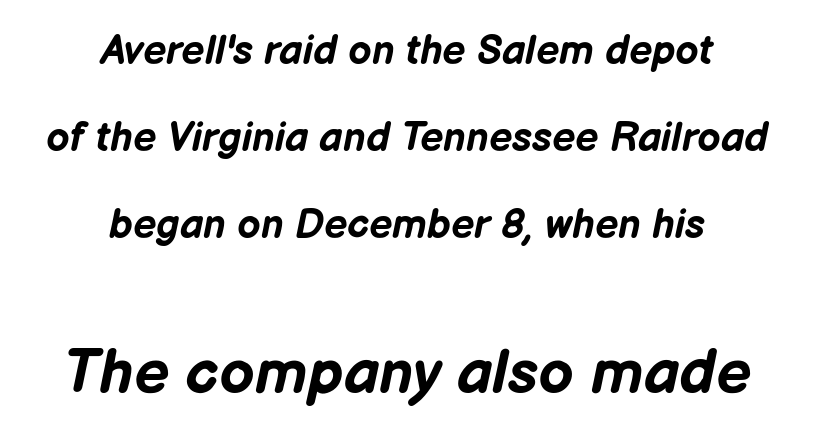
The image shows 62 px bold type, italic (leaning right); set centered, loose line spacing (2.12x), normal letter spacing, not underlined; the second (bottom) block is 1.51x larger; low stroke contrast and a medium x-height.
